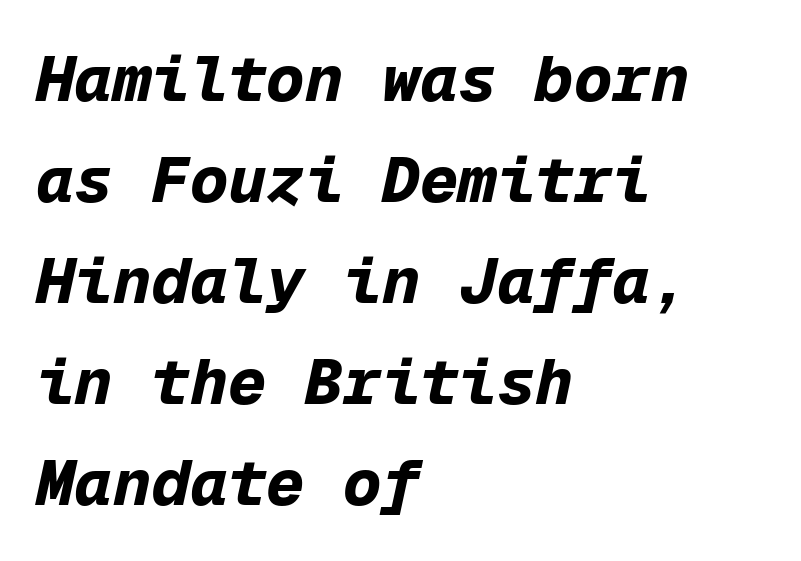
{"italic": "yes", "lean": "right", "slant_degrees": 12, "bold": "yes", "weight": "bold", "width": "normal", "stroke_contrast": "low", "x_height": "medium", "monospaced": "yes", "underline": "no", "align": "left", "line_spacing": "normal", "line_spacing_ratio": 1.58, "letter_spacing": "normal", "letter_spacing_em": 0.0, "glyph_px": 64}
